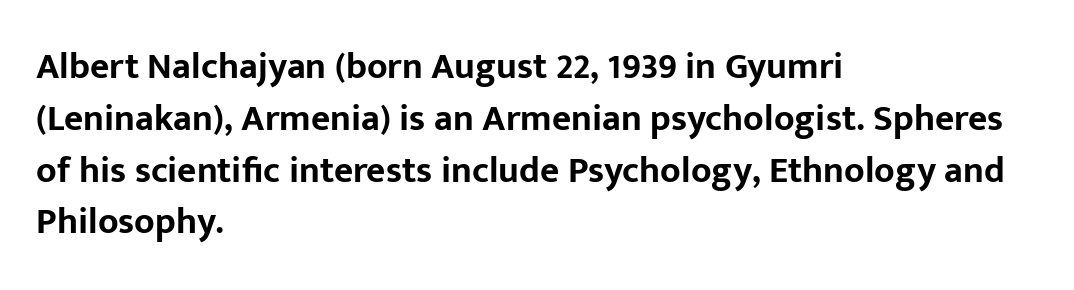
Where is the straight margin? On the left. Descender tails drop into unmarked territory. Students, note that the glyphs here touch the page at normal intervals. Unlike a traditional serif, this face leaves its strokes unadorned. Proportional: the letters do not fall into vertical columns.
